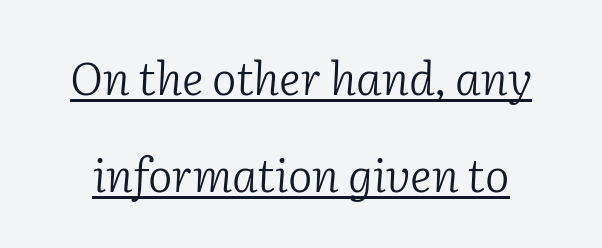
The image shows 46 px light serif type, italic (leaning right); set loose line spacing (2.1x), normal letter spacing, underlined; low stroke contrast and a medium x-height.
